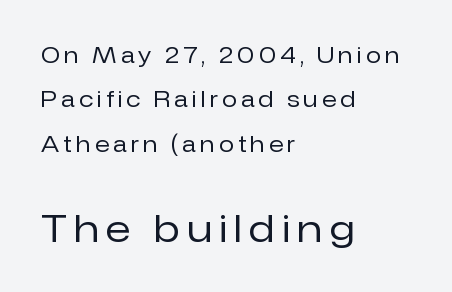
Q: Is the text bold? A: No.
Q: Is the text italic (slanted)? A: No, it is upright.
Q: Is the typeface a serif or a sans-serif typeface? A: Sans-serif.
Q: Is the text underlined? A: No.
Q: How is the paragraph aligned? A: Left-aligned.
Q: Is the spacing between lines tight, normal or loose? A: Loose.
Q: Which block of text is set in a larger size, the first (top) or the second (bottom)? A: The second (bottom) one.
Q: Width (condensed, normal, or wide)? A: Normal.
Q: Stroke contrast? A: Low.
Q: x-height? A: Medium.
Q: Monospaced? A: No.
